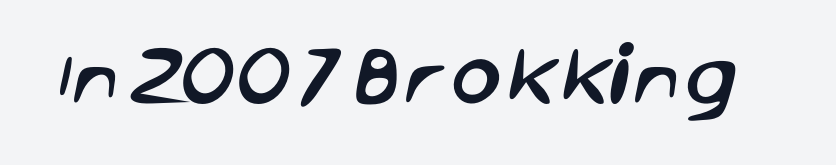
The image shows 64 px sans-serif type; set normal letter spacing, not underlined; low stroke contrast and a large x-height.
